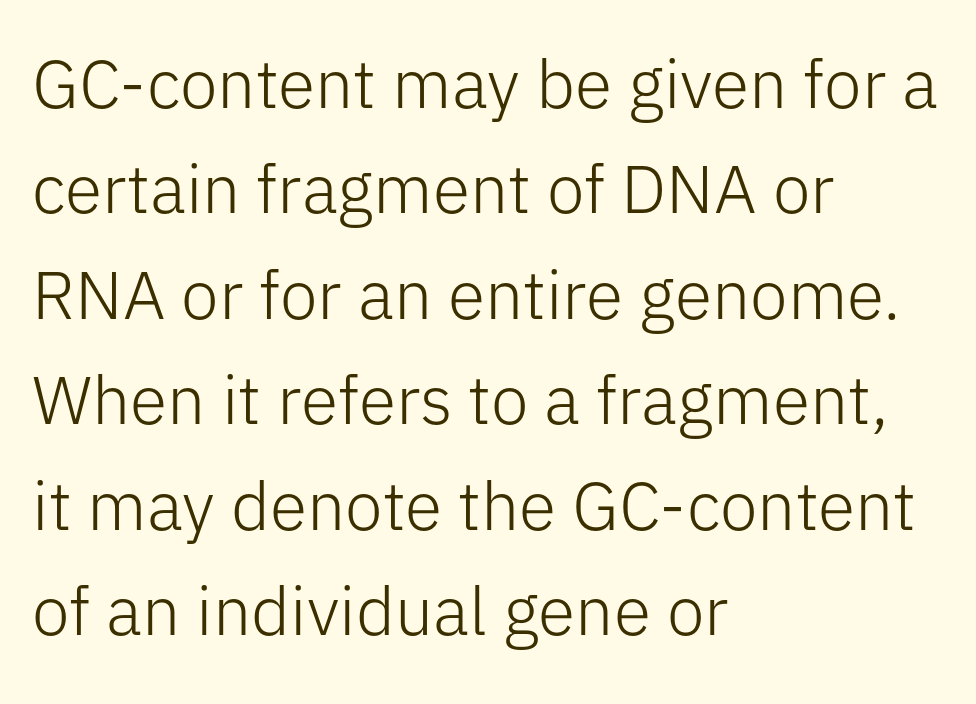
{"serif": "no", "italic": "no", "bold": "no", "weight": "light", "width": "normal", "stroke_contrast": "low", "x_height": "medium", "monospaced": "no", "underline": "no", "align": "left", "line_spacing": "normal", "line_spacing_ratio": 1.55, "letter_spacing": "normal", "letter_spacing_em": 0.0, "glyph_px": 68}
